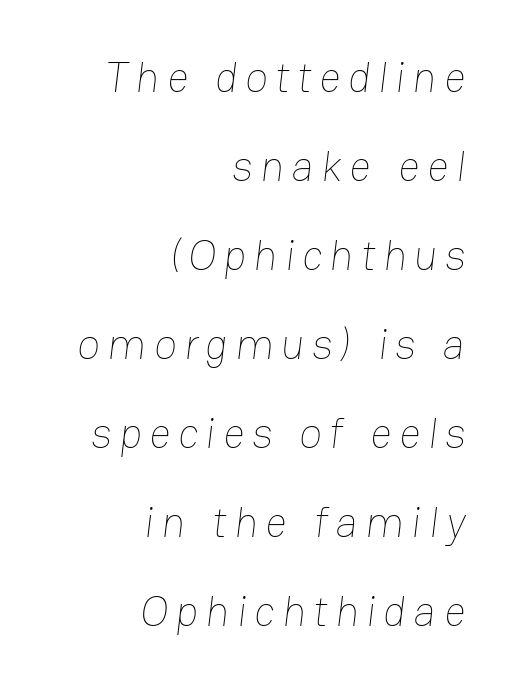
{"bold": "no", "weight": "thin", "width": "normal", "stroke_contrast": "low", "x_height": "medium", "monospaced": "no", "underline": "no", "align": "right", "line_spacing": "loose", "line_spacing_ratio": 2.12, "glyph_px": 42}
